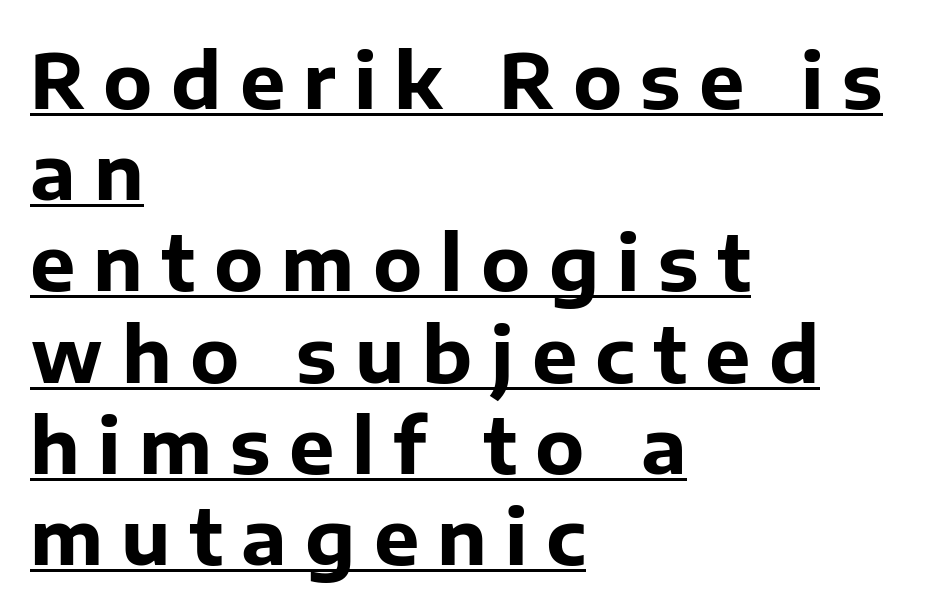
You could only call the tracking loose — the letters float apart. Students, this is bold: see how much ink each stroke carries. This is underlined copy, the kind a proofreader might mark for attention. This sample has the flowing, uneven cadence of proportional lettering. If you drew a ruler down the left edge, every line would touch it.
